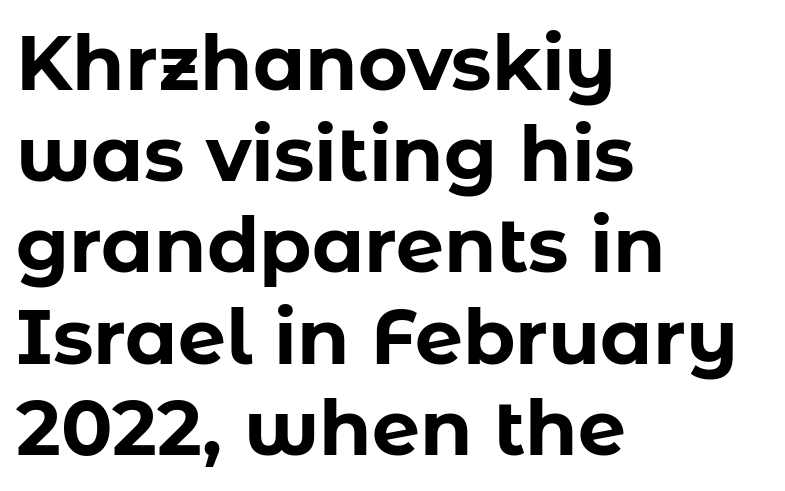
The image shows 76 px bold sans-serif type, upright; set left-aligned, line spacing 1.2x, normal letter spacing, not underlined; low stroke contrast and a medium x-height.
